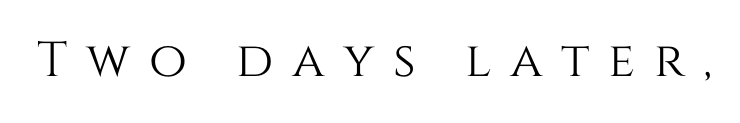
{"italic": "no", "width": "normal", "stroke_contrast": "medium", "x_height": "large", "monospaced": "no", "underline": "no", "letter_spacing": "wide", "letter_spacing_em": 0.38, "glyph_px": 49}
